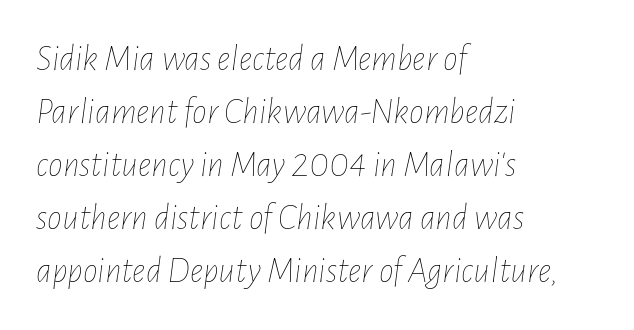
Q: Is the text bold? A: No.
Q: Is the text italic (slanted)? A: Yes, it leans right by about 7 degrees.
Q: Is the text underlined? A: No.
Q: How is the paragraph aligned? A: Left-aligned.
Q: Is the spacing between letters normal or unusually wide? A: Normal.
Q: Is the spacing between lines tight, normal or loose? A: Normal.
Q: Width (condensed, normal, or wide)? A: Condensed.
Q: Stroke contrast? A: Low.
Q: x-height? A: Medium.
Q: Monospaced? A: No.
